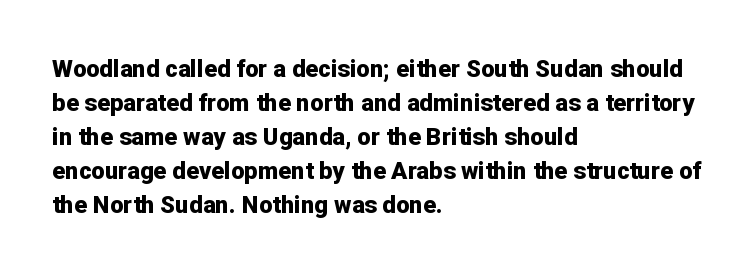
The image shows 24 px bold type, upright; set left-aligned, normal line spacing (1.42x), normal letter spacing, not underlined.
